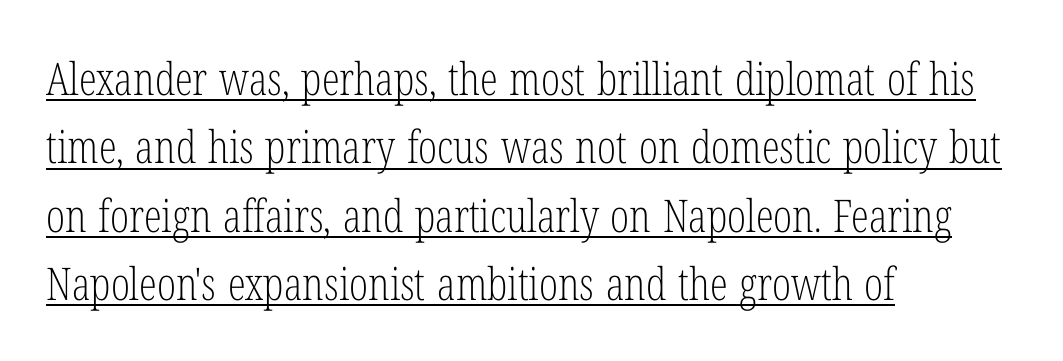
Q: Is the text bold? A: No.
Q: Is the text italic (slanted)? A: No, it is upright.
Q: Is the typeface a serif or a sans-serif typeface? A: Serif.
Q: Is the text underlined? A: Yes.
Q: How is the paragraph aligned? A: Left-aligned.
Q: Is the spacing between letters normal or unusually wide? A: Normal.
Q: Is the spacing between lines tight, normal or loose? A: Normal.
Q: Width (condensed, normal, or wide)? A: Condensed.
Q: Stroke contrast? A: Low.
Q: x-height? A: Medium.
Q: Monospaced? A: No.
